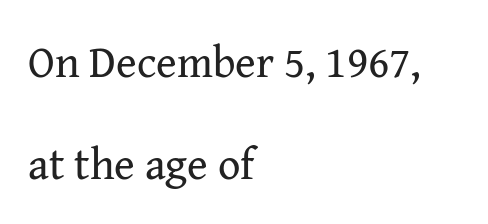
The image shows 44 px regular-weight serif type, upright; set left-aligned, loose line spacing (2.31x), normal letter spacing, not underlined; medium stroke contrast and a medium x-height.
